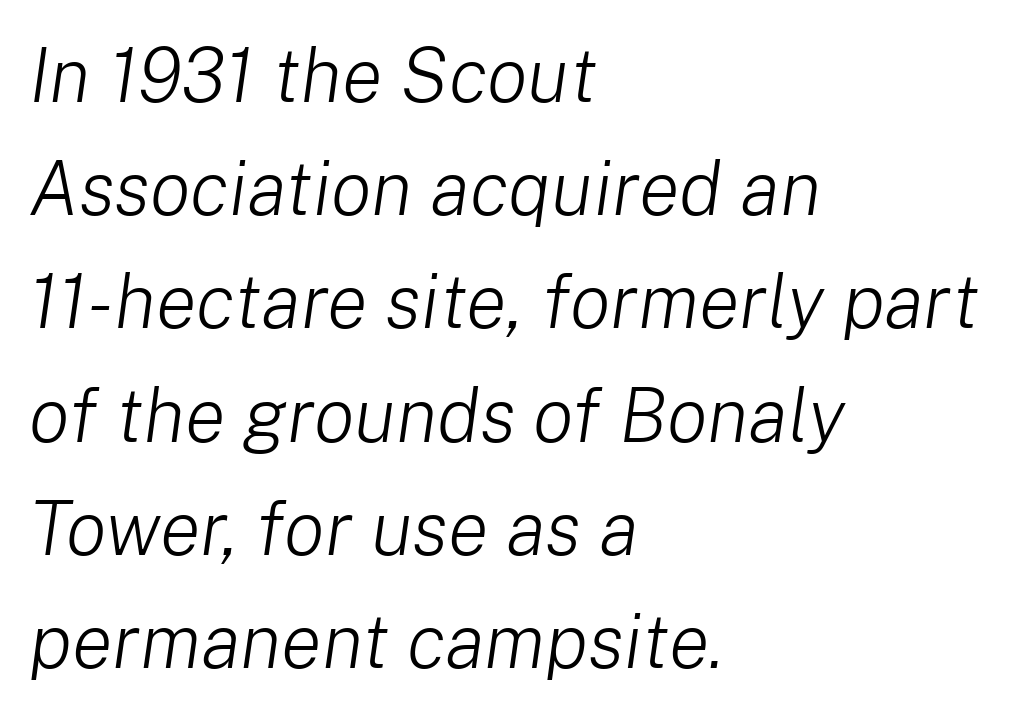
Q: Is the text bold? A: No.
Q: Is the text italic (slanted)? A: Yes, it leans right by about 8 degrees.
Q: Is the text underlined? A: No.
Q: How is the paragraph aligned? A: Left-aligned.
Q: Is the spacing between letters normal or unusually wide? A: Normal.
Q: Is the spacing between lines tight, normal or loose? A: Normal.
Q: Width (condensed, normal, or wide)? A: Normal.
Q: Stroke contrast? A: Low.
Q: x-height? A: Medium.
Q: Monospaced? A: No.
